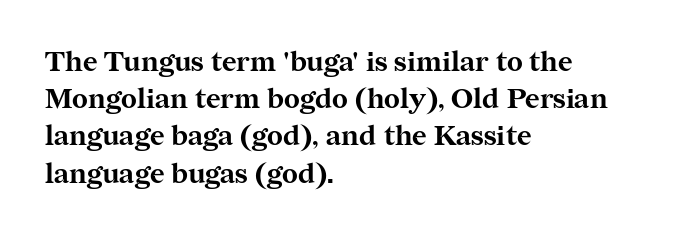
The image shows 28 px bold serif type, upright; set left-aligned, normal line spacing (1.33x), normal letter spacing, not underlined; medium stroke contrast and a medium x-height.
